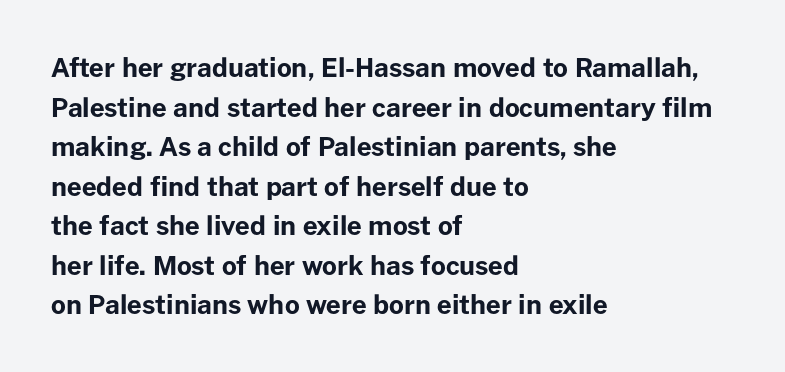
{"italic": "no", "bold": "yes", "underline": "no", "align": "left", "line_spacing": "normal", "line_spacing_ratio": 1.52, "letter_spacing": "normal", "letter_spacing_em": 0.0, "glyph_px": 26}
